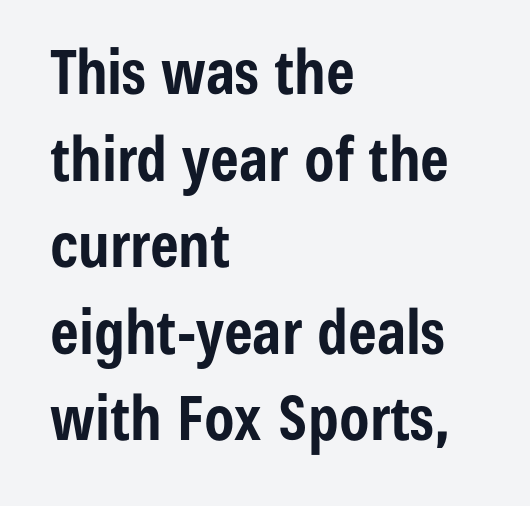
The image shows 61 px bold, condensed sans-serif type, upright; set left-aligned, normal line spacing (1.42x), normal letter spacing, not underlined; low stroke contrast and a medium x-height.
